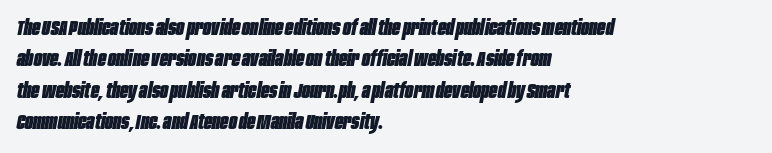
The image shows 22 px bold type, italic (leaning right); set left-aligned, normal line spacing (1.43x), normal letter spacing, not underlined.
